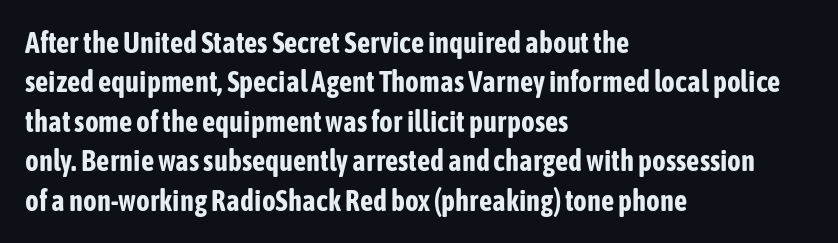
The image shows 29 px bold, condensed sans-serif type, upright; set left-aligned, normal line spacing (1.36x), normal letter spacing, not underlined; low stroke contrast and a medium x-height.
